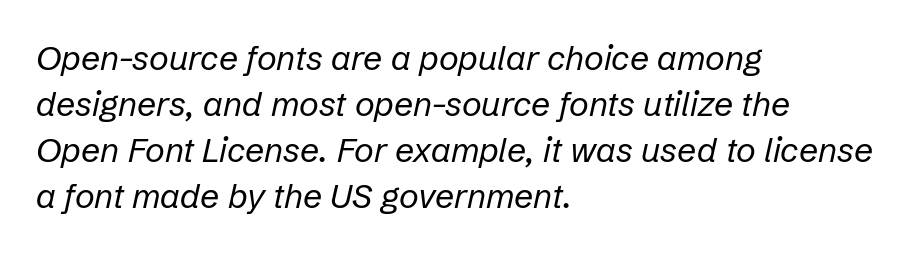
The typeface has the unassuming heft of standard copy or less. Unmarked baselines from the first word to the last. Style check: oblique. Regular leading. Each letter keeps its own natural width here, so spacing adapts to shape. Is the letter spacing exaggerated? No — it looks like the ordinary default.
